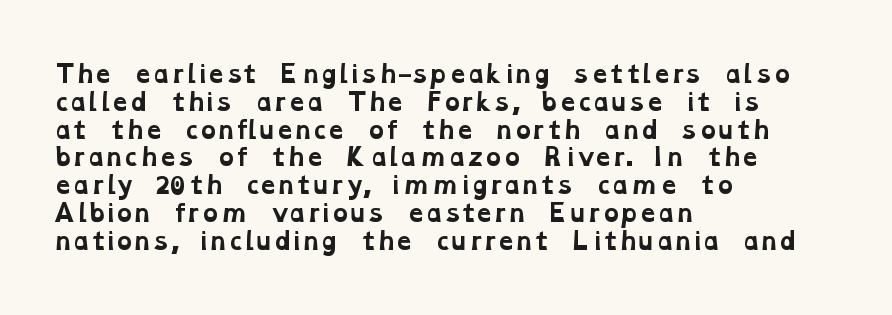
Just letters on the line, the space beneath them empty. Standard letterfit; no display-style spreading of the glyphs. Is the type bold? Yes — the strokes are clearly thick and heavy. The ragged edge is on the right, which tells us the setting is flush left.
